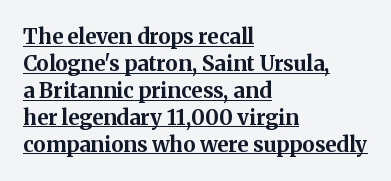
{"italic": "no", "bold": "yes", "underline": "yes", "align": "left", "line_spacing": "normal", "line_spacing_ratio": 1.28, "letter_spacing": "normal", "letter_spacing_em": 0.0, "glyph_px": 21}
